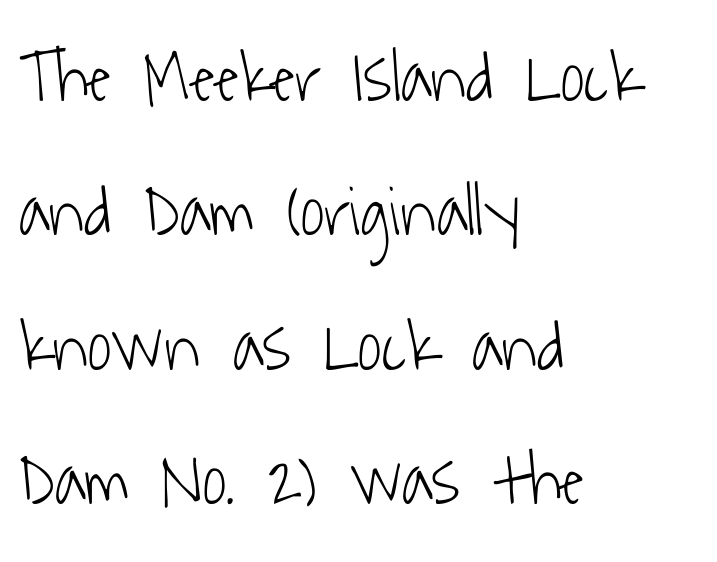
Q: Is the text bold? A: No.
Q: Is the typeface a serif or a sans-serif typeface? A: Sans-serif.
Q: Is the text underlined? A: No.
Q: How is the paragraph aligned? A: Left-aligned.
Q: Is the spacing between letters normal or unusually wide? A: Normal.
Q: Width (condensed, normal, or wide)? A: Condensed.
Q: Stroke contrast? A: Low.
Q: x-height? A: Medium.
Q: Monospaced? A: No.
